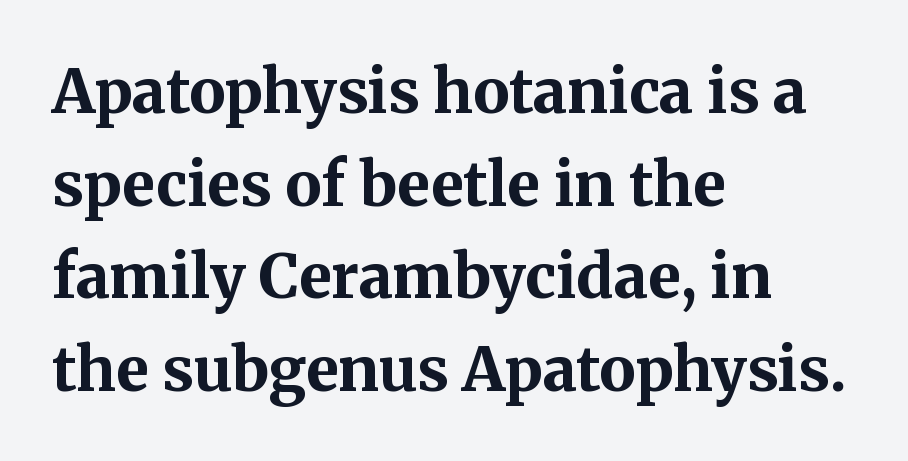
The image shows 61 px bold serif type, upright; set left-aligned, normal line spacing (1.52x), normal letter spacing, not underlined; medium stroke contrast and a medium x-height.
